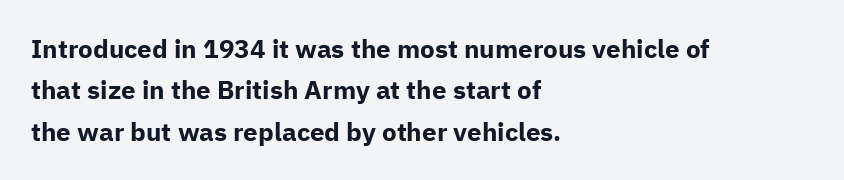
Descenders are the only things crossing below the line. Honestly, the row spacing looks completely unremarkable. The font is running at its bold setting. Inter-character spacing is left at the font's built-in metrics. Vertical strokes here are truly vertical.
